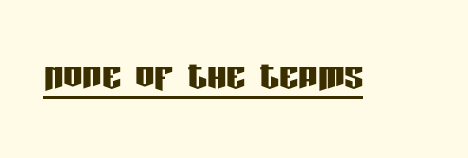
The image shows 48 px condensed sans-serif type, upright; set normal letter spacing, underlined; low stroke contrast and a large x-height.
